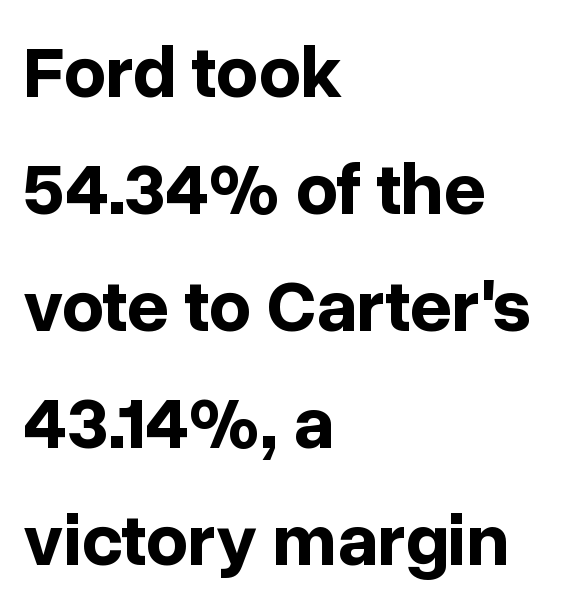
Clear beneath every line of the passage. Check where the strokes stop: nothing finishes them off — pure sans. Proportional: the letters do not fall into vertical columns. Upright lettering throughout.
